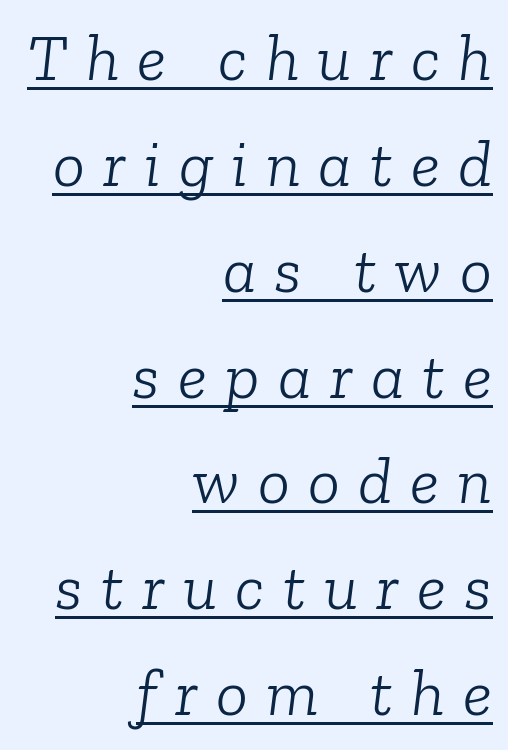
The image shows 67 px light serif type, italic (leaning right); set right-aligned, normal line spacing (1.58x), unusually wide letter spacing (+0.27 em), underlined; low stroke contrast and a medium x-height.
